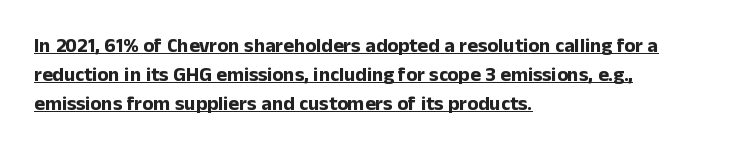
Students, note that the glyphs here touch the page at normal intervals. The rows are spaced the way most documents space them. Heavy-handed strokes throughout: this text is bold. These lines are set flush left with a ragged right edge.
